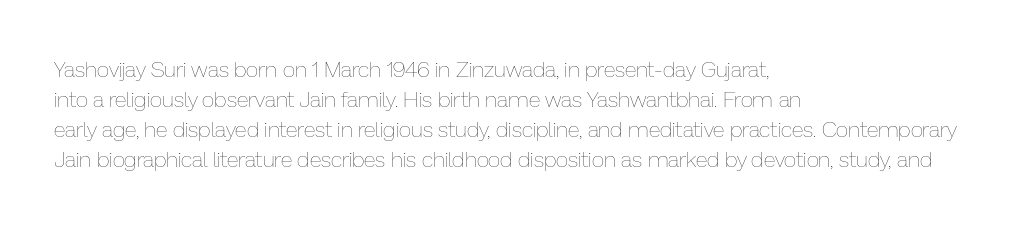
The image shows 22 px text type, upright; set left-aligned, normal line spacing (1.36x), normal letter spacing, not underlined.
